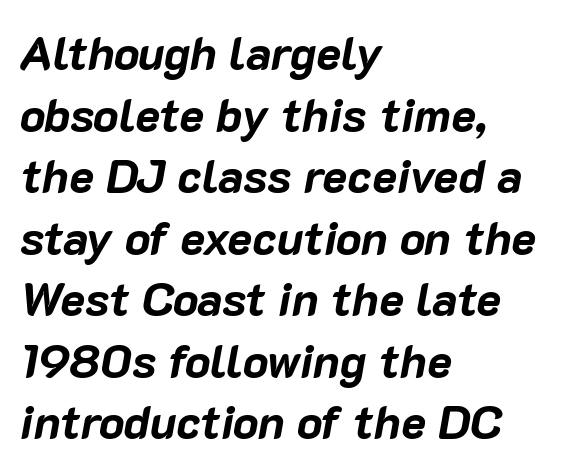
{"italic": "yes", "lean": "right", "slant_degrees": 10, "bold": "yes", "weight": "bold", "width": "normal", "stroke_contrast": "low", "x_height": "medium", "monospaced": "no", "underline": "no", "align": "left", "line_spacing": "normal", "line_spacing_ratio": 1.31, "letter_spacing": "normal", "letter_spacing_em": 0.0, "glyph_px": 47}
